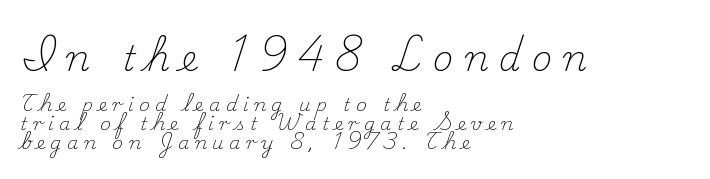
Q: Is the text bold? A: No.
Q: Is the text italic (slanted)? A: Yes.
Q: Is the typeface a serif or a sans-serif typeface? A: Serif.
Q: Is the text underlined? A: No.
Q: How is the paragraph aligned? A: Left-aligned.
Q: Is the spacing between letters normal or unusually wide? A: Unusually wide.
Q: Is the spacing between lines tight, normal or loose? A: Tight.
Q: Which block of text is set in a larger size, the first (top) or the second (bottom)? A: The first (top) one.
Q: Width (condensed, normal, or wide)? A: Normal.
Q: Stroke contrast? A: Medium.
Q: x-height? A: Small.
Q: Monospaced? A: No.
